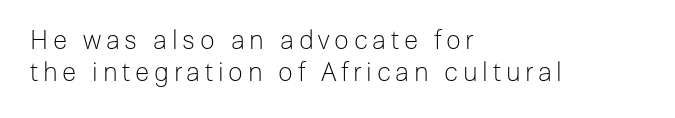
The image shows 26 px text type, upright; set left-aligned, line spacing 1.23x, not underlined.
